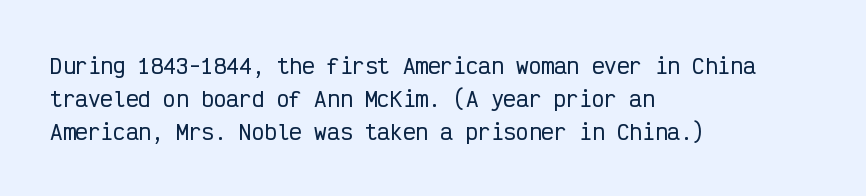
The image shows 21 px text type, upright; set left-aligned, normal line spacing (1.56x), normal letter spacing, not underlined.
